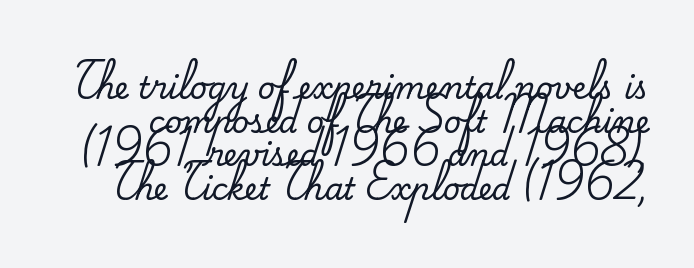
The image shows 30 px serif type; set tight line spacing (1.12x), normal letter spacing, not underlined; medium stroke contrast and a small x-height.
